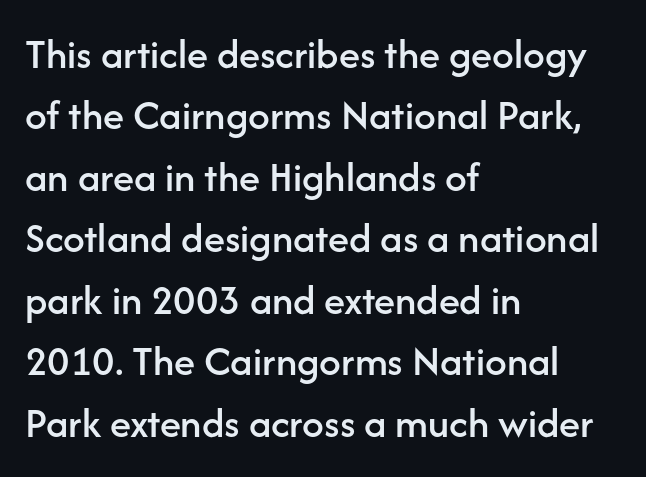
Q: Is the text italic (slanted)? A: No, it is upright.
Q: Is the typeface a serif or a sans-serif typeface? A: Sans-serif.
Q: Is the text underlined? A: No.
Q: How is the paragraph aligned? A: Left-aligned.
Q: Is the spacing between letters normal or unusually wide? A: Normal.
Q: Is the spacing between lines tight, normal or loose? A: Normal.
Q: Width (condensed, normal, or wide)? A: Normal.
Q: Stroke contrast? A: Low.
Q: x-height? A: Medium.
Q: Monospaced? A: No.
